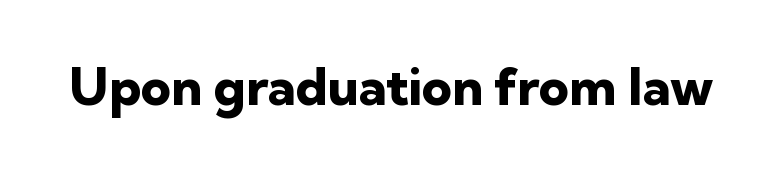
The image shows 52 px heavy sans-serif type, upright; set normal letter spacing, not underlined; low stroke contrast and a medium x-height.
